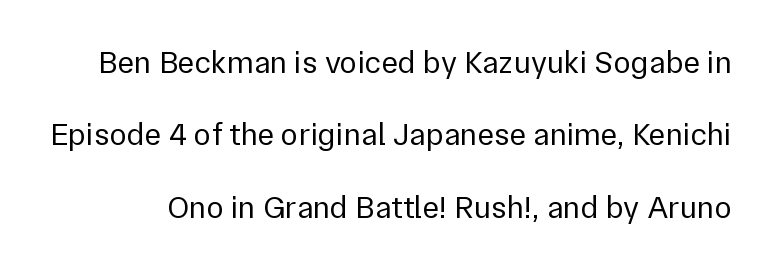
{"serif": "no", "italic": "no", "bold": "no", "weight": "regular", "width": "normal", "x_height": "medium", "monospaced": "no", "underline": "no", "line_spacing": "loose", "line_spacing_ratio": 2.26, "letter_spacing": "normal", "letter_spacing_em": 0.0, "glyph_px": 32}
